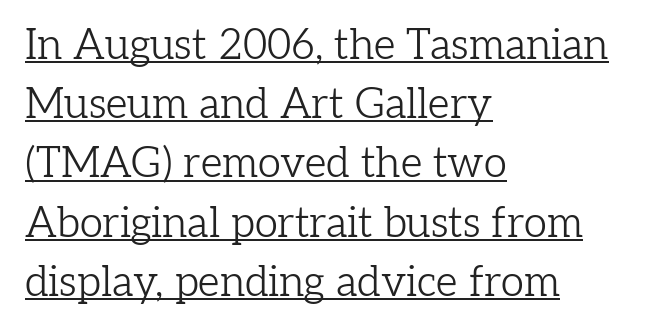
Q: Is the text bold? A: No.
Q: Is the text italic (slanted)? A: No, it is upright.
Q: Is the typeface a serif or a sans-serif typeface? A: Serif.
Q: Is the text underlined? A: Yes.
Q: How is the paragraph aligned? A: Left-aligned.
Q: Is the spacing between letters normal or unusually wide? A: Normal.
Q: Is the spacing between lines tight, normal or loose? A: Normal.
Q: Width (condensed, normal, or wide)? A: Normal.
Q: Stroke contrast? A: Low.
Q: x-height? A: Medium.
Q: Monospaced? A: No.
